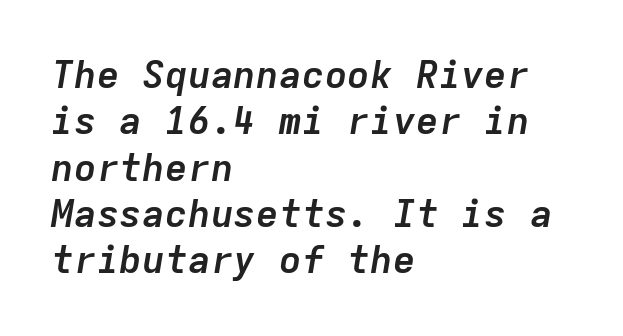
These lines were composed using italics. Spacing between characters is what you'd get straight out of the box. Is this a fixed-width face? Yes — each glyph sits in an identical cell. Weight: bold. Does the copy run flush right? No — it runs flush left. The gap between lines stays unmarked.
